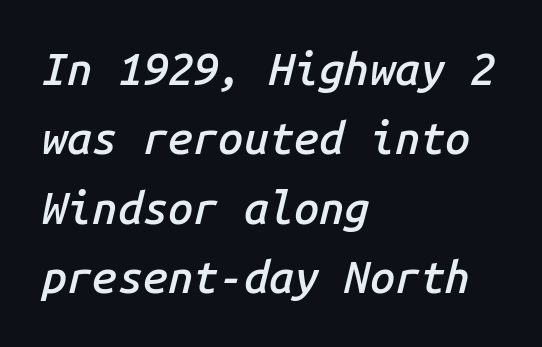
Q: Is the text bold? A: Semi-bold.
Q: Is the text italic (slanted)? A: Yes, it leans right by about 14 degrees.
Q: Is the text underlined? A: No.
Q: How is the paragraph aligned? A: Left-aligned.
Q: Is the spacing between letters normal or unusually wide? A: Normal.
Q: Is the spacing between lines tight, normal or loose? A: Normal.
Q: Width (condensed, normal, or wide)? A: Normal.
Q: Stroke contrast? A: Low.
Q: x-height? A: Medium.
Q: Monospaced? A: Yes.
